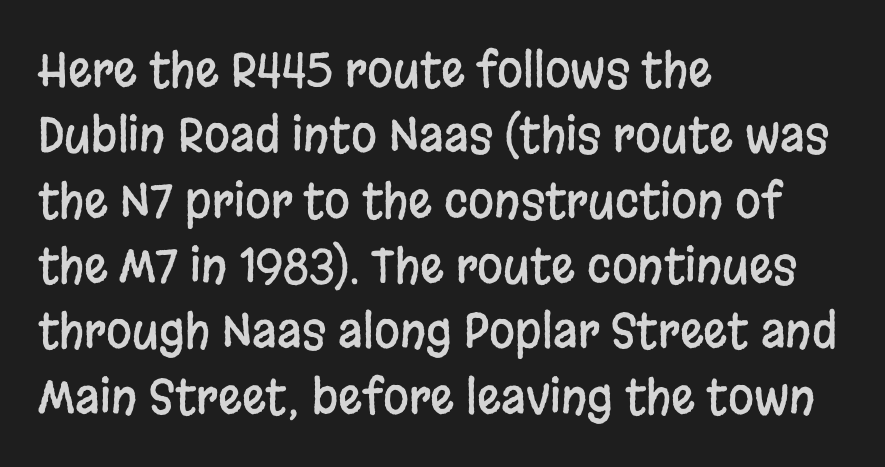
The image shows 47 px condensed sans-serif type, upright; set left-aligned, normal line spacing (1.39x), normal letter spacing, not underlined; low stroke contrast and a large x-height.
